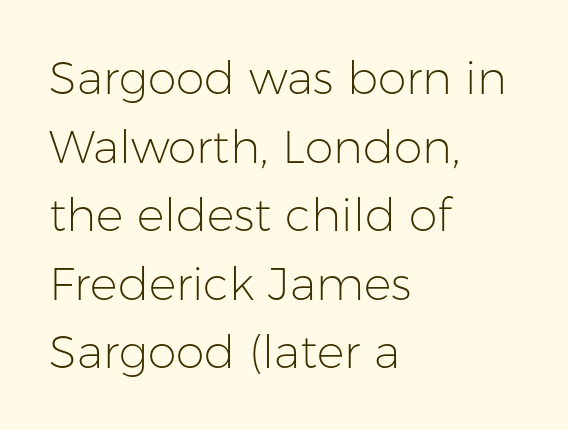
The image shows 46 px light sans-serif type, upright; set left-aligned, normal line spacing (1.49x), normal letter spacing, not underlined; low stroke contrast and a medium x-height.
